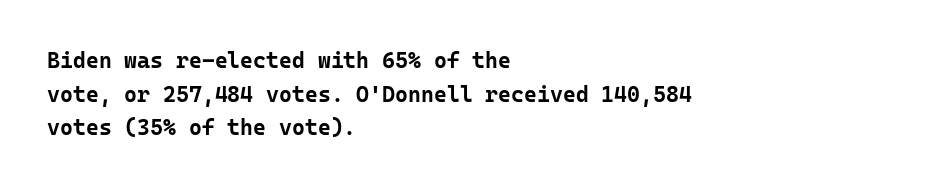
{"italic": "no", "bold": "yes", "underline": "no", "align": "left", "line_spacing": "normal", "line_spacing_ratio": 1.53, "letter_spacing": "normal", "letter_spacing_em": 0.0, "glyph_px": 22}
